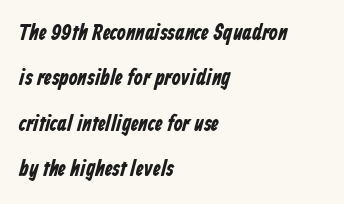
{"bold": "yes", "underline": "no", "align": "left", "line_spacing": "loose", "line_spacing_ratio": 1.97, "letter_spacing": "normal", "letter_spacing_em": 0.0, "glyph_px": 23}
